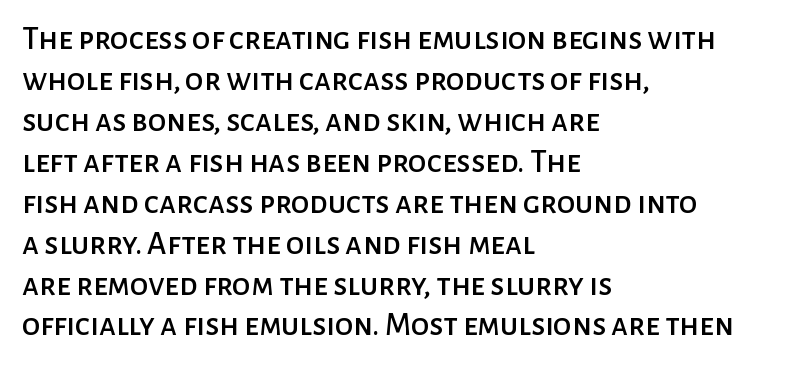
Q: Is the text italic (slanted)? A: No, it is upright.
Q: Is the typeface a serif or a sans-serif typeface? A: Sans-serif.
Q: Is the text underlined? A: No.
Q: How is the paragraph aligned? A: Left-aligned.
Q: Is the spacing between letters normal or unusually wide? A: Normal.
Q: Width (condensed, normal, or wide)? A: Normal.
Q: Stroke contrast? A: Low.
Q: x-height? A: Medium.
Q: Monospaced? A: No.
